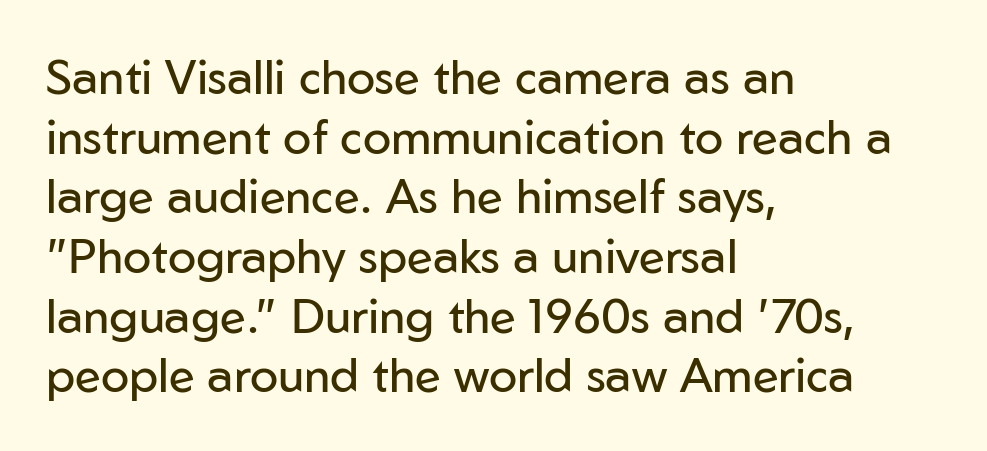
Q: Is the text bold? A: No.
Q: Is the text italic (slanted)? A: No, it is upright.
Q: Is the typeface a serif or a sans-serif typeface? A: Sans-serif.
Q: Is the text underlined? A: No.
Q: How is the paragraph aligned? A: Left-aligned.
Q: Is the spacing between letters normal or unusually wide? A: Normal.
Q: Is the spacing between lines tight, normal or loose? A: Normal.
Q: Width (condensed, normal, or wide)? A: Normal.
Q: Stroke contrast? A: Low.
Q: x-height? A: Medium.
Q: Monospaced? A: No.
